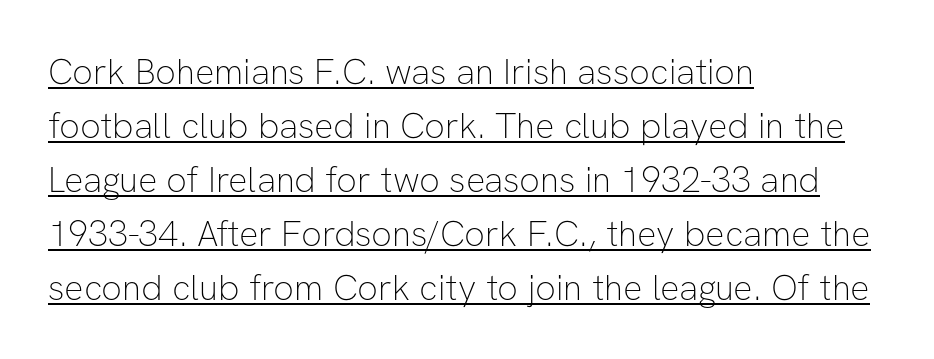
Q: Is the text bold? A: No.
Q: Is the text italic (slanted)? A: No, it is upright.
Q: Is the typeface a serif or a sans-serif typeface? A: Sans-serif.
Q: Is the text underlined? A: Yes.
Q: How is the paragraph aligned? A: Left-aligned.
Q: Is the spacing between letters normal or unusually wide? A: Normal.
Q: Is the spacing between lines tight, normal or loose? A: Normal.
Q: Width (condensed, normal, or wide)? A: Normal.
Q: Stroke contrast? A: Low.
Q: x-height? A: Medium.
Q: Monospaced? A: No.
